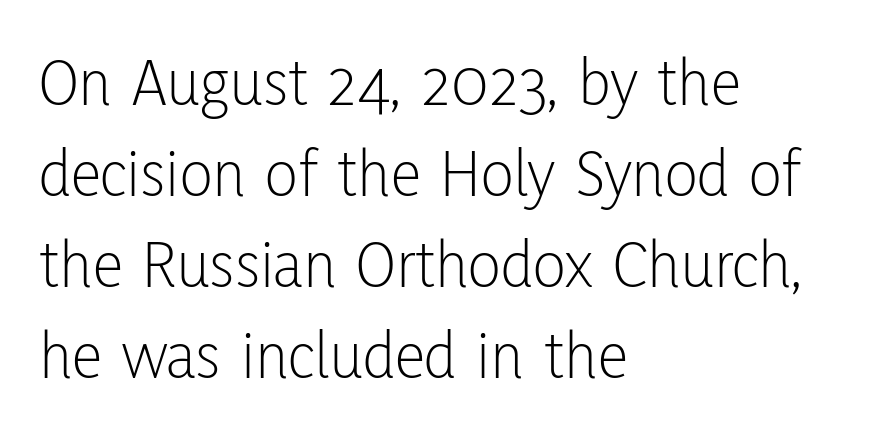
The image shows 69 px light, condensed sans-serif type, upright; set left-aligned, normal line spacing (1.32x), normal letter spacing, not underlined; low stroke contrast and a medium x-height.
